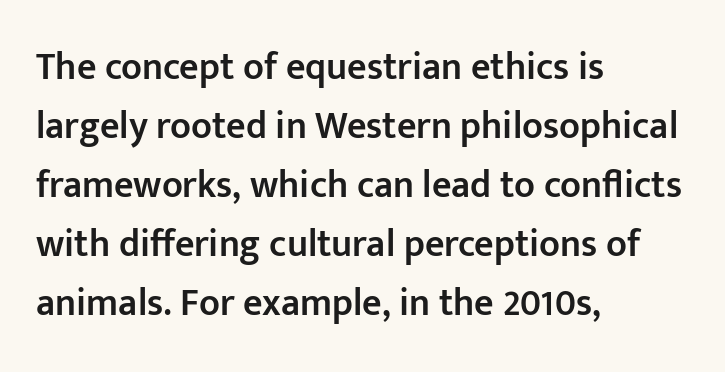
Q: Is the text bold? A: Semi-bold.
Q: Is the text italic (slanted)? A: No, it is upright.
Q: Is the typeface a serif or a sans-serif typeface? A: Sans-serif.
Q: Is the text underlined? A: No.
Q: How is the paragraph aligned? A: Left-aligned.
Q: Is the spacing between letters normal or unusually wide? A: Normal.
Q: Is the spacing between lines tight, normal or loose? A: Normal.
Q: Width (condensed, normal, or wide)? A: Normal.
Q: Stroke contrast? A: Low.
Q: x-height? A: Medium.
Q: Monospaced? A: No.
